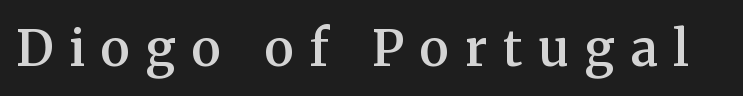
Q: Is the text bold? A: Semi-bold.
Q: Is the text italic (slanted)? A: No, it is upright.
Q: Is the typeface a serif or a sans-serif typeface? A: Serif.
Q: Is the text underlined? A: No.
Q: Is the spacing between letters normal or unusually wide? A: Unusually wide.
Q: Width (condensed, normal, or wide)? A: Normal.
Q: Stroke contrast? A: Medium.
Q: x-height? A: Medium.
Q: Monospaced? A: No.
